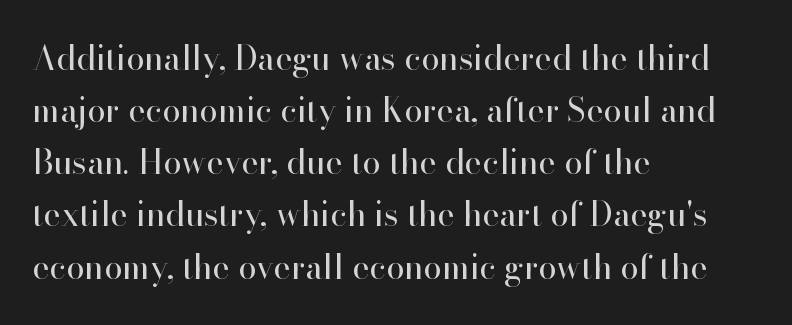
{"serif": "yes", "italic": "no", "bold": "no", "weight": "regular", "width": "normal", "stroke_contrast": "high", "x_height": "small", "monospaced": "no", "underline": "no", "align": "left", "line_spacing": "normal", "line_spacing_ratio": 1.58, "letter_spacing": "normal", "letter_spacing_em": 0.0, "glyph_px": 33}
